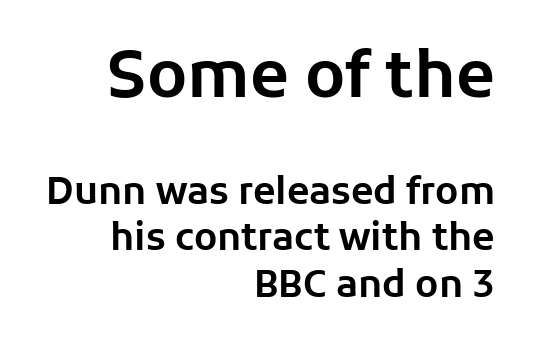
The image shows 64 px sans-serif type, upright; set right-aligned, normal line spacing (1.25x), normal letter spacing, not underlined; the first (top) block is 1.73x larger; low stroke contrast and a medium x-height.
